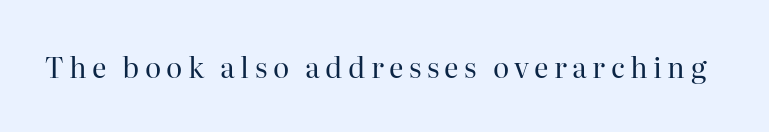
This sample has the flowing, uneven cadence of proportional lettering. Has an underline been added? It has not. Designer's note — italics off, roman on. The typeface chosen for these lines features serifs.
